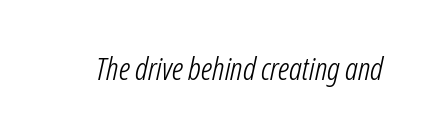
Q: Is the text bold? A: No.
Q: Is the text italic (slanted)? A: Yes, it leans right by about 12 degrees.
Q: Is the text underlined? A: No.
Q: Is the spacing between letters normal or unusually wide? A: Normal.
Q: Width (condensed, normal, or wide)? A: Condensed.
Q: Stroke contrast? A: Low.
Q: x-height? A: Medium.
Q: Monospaced? A: No.
